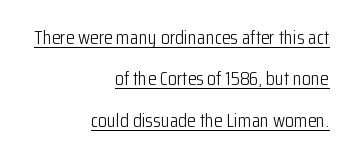
Q: Is the text bold? A: No.
Q: Is the text italic (slanted)? A: No, it is upright.
Q: Is the text underlined? A: Yes.
Q: How is the paragraph aligned? A: Right-aligned.
Q: Is the spacing between letters normal or unusually wide? A: Normal.
Q: Is the spacing between lines tight, normal or loose? A: Loose.
